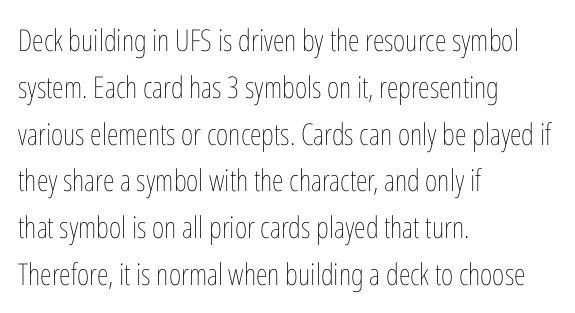
Q: Is the text bold? A: No.
Q: Is the text italic (slanted)? A: No, it is upright.
Q: Is the text underlined? A: No.
Q: How is the paragraph aligned? A: Left-aligned.
Q: Is the spacing between letters normal or unusually wide? A: Normal.
Q: Is the spacing between lines tight, normal or loose? A: Normal.
Q: Width (condensed, normal, or wide)? A: Condensed.
Q: Stroke contrast? A: Low.
Q: x-height? A: Medium.
Q: Monospaced? A: No.
